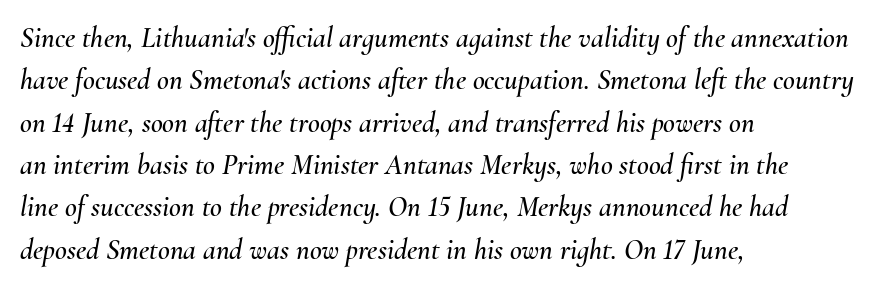
The image shows 29 px text type, italic (leaning right); set left-aligned, normal line spacing (1.46x), normal letter spacing, not underlined; medium stroke contrast and a small x-height.
